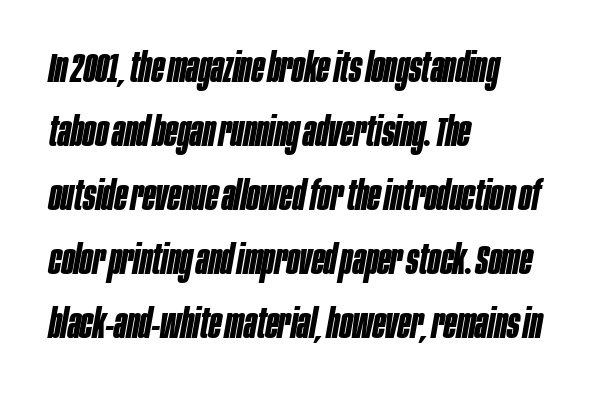
Q: Is the text bold? A: Yes.
Q: Is the text italic (slanted)? A: Yes, it leans right by about 10 degrees.
Q: Is the text underlined? A: No.
Q: How is the paragraph aligned? A: Left-aligned.
Q: Is the spacing between letters normal or unusually wide? A: Normal.
Q: Is the spacing between lines tight, normal or loose? A: Normal.
Q: Width (condensed, normal, or wide)? A: Condensed.
Q: Stroke contrast? A: Low.
Q: x-height? A: Large.
Q: Monospaced? A: No.
